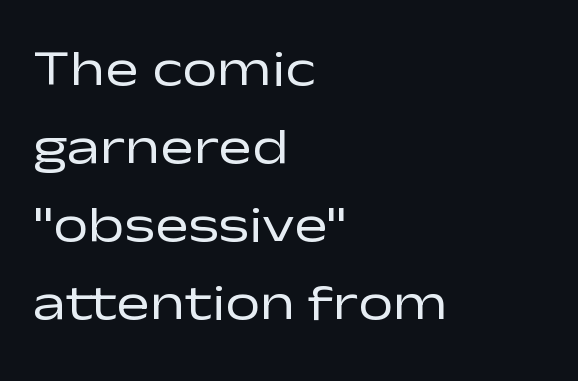
Q: Is the text bold? A: No.
Q: Is the text italic (slanted)? A: No, it is upright.
Q: Is the typeface a serif or a sans-serif typeface? A: Sans-serif.
Q: Is the text underlined? A: No.
Q: How is the paragraph aligned? A: Left-aligned.
Q: Is the spacing between letters normal or unusually wide? A: Normal.
Q: Is the spacing between lines tight, normal or loose? A: Normal.
Q: Width (condensed, normal, or wide)? A: Wide.
Q: Stroke contrast? A: Low.
Q: x-height? A: Medium.
Q: Monospaced? A: No.
